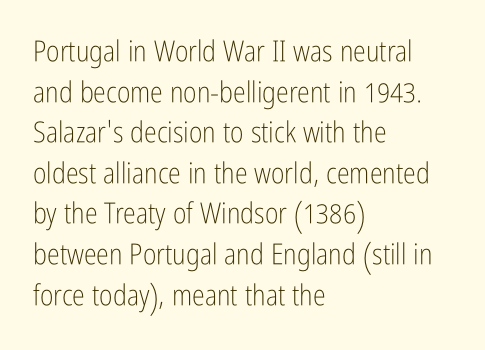
{"serif": "no", "italic": "no", "bold": "no", "weight": "light", "width": "condensed", "stroke_contrast": "low", "x_height": "medium", "monospaced": "no", "underline": "no", "align": "left", "line_spacing": "normal", "line_spacing_ratio": 1.4, "letter_spacing": "normal", "letter_spacing_em": 0.0, "glyph_px": 29}
